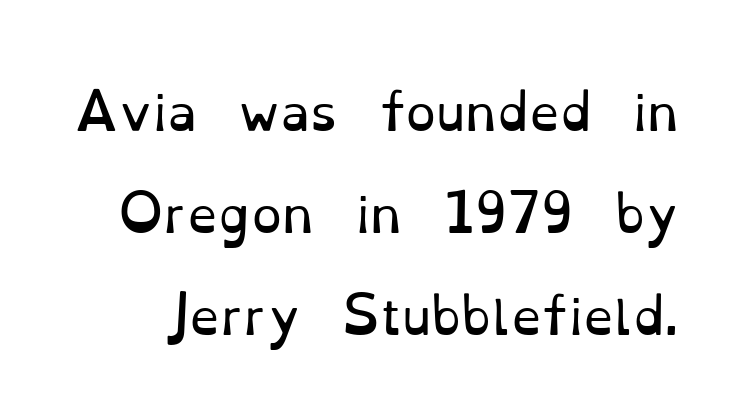
{"serif": "yes", "italic": "no", "bold": "no", "weight": "regular", "width": "normal", "stroke_contrast": "low", "x_height": "small", "monospaced": "no", "underline": "no", "line_spacing": "loose", "line_spacing_ratio": 2.08, "letter_spacing": "normal", "letter_spacing_em": 0.0, "glyph_px": 49}
